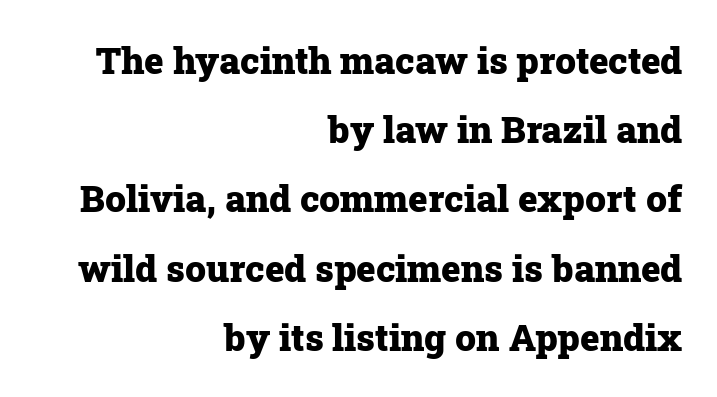
Q: Is the text bold? A: Yes.
Q: Is the text italic (slanted)? A: No, it is upright.
Q: Is the typeface a serif or a sans-serif typeface? A: Serif.
Q: Is the text underlined? A: No.
Q: How is the paragraph aligned? A: Right-aligned.
Q: Is the spacing between letters normal or unusually wide? A: Normal.
Q: Width (condensed, normal, or wide)? A: Normal.
Q: Stroke contrast? A: Low.
Q: x-height? A: Medium.
Q: Monospaced? A: No.
